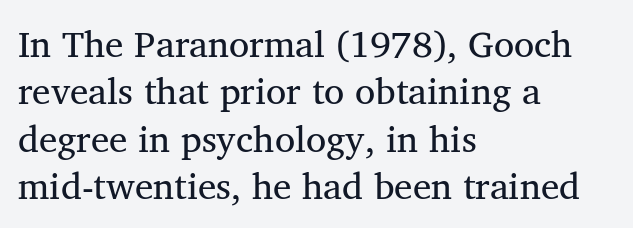
{"serif": "yes", "italic": "no", "bold": "no", "weight": "regular", "width": "normal", "stroke_contrast": "medium", "x_height": "medium", "monospaced": "no", "underline": "no", "align": "left", "line_spacing": "normal", "line_spacing_ratio": 1.28, "letter_spacing": "normal", "letter_spacing_em": 0.0, "glyph_px": 37}
